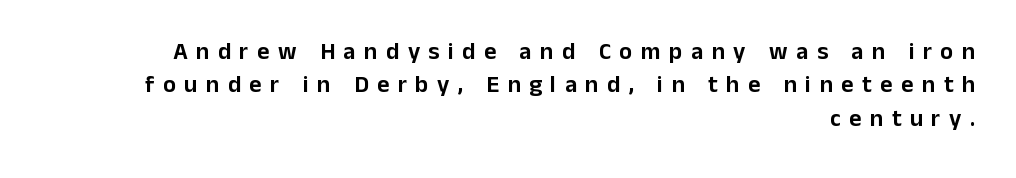
You can tell it's not italic because the verticals are truly vertical. These lines have a slow, spaced-out rhythm from letter to letter. Descenders hang freely into open space. All the whitespace from short lines collects on the left.
